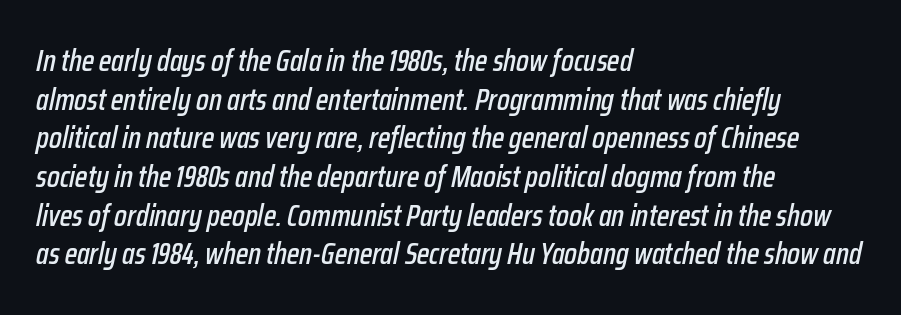
{"italic": "yes", "lean": "right", "slant_degrees": 12, "width": "condensed", "stroke_contrast": "low", "x_height": "medium", "monospaced": "no", "underline": "no", "align": "left", "line_spacing": "normal", "line_spacing_ratio": 1.29, "letter_spacing": "normal", "letter_spacing_em": 0.0, "glyph_px": 30}
